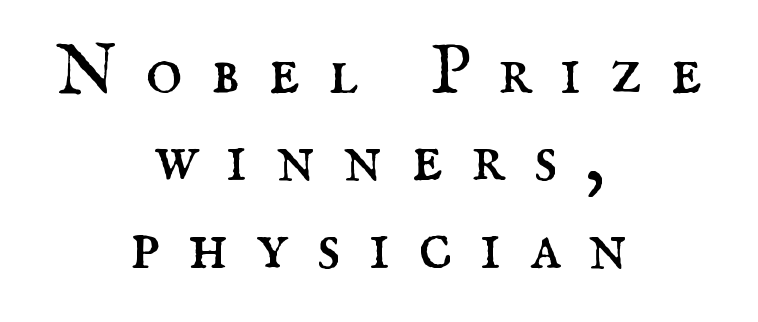
The image shows 71 px regular-weight serif type, upright; set centered, line spacing 1.23x, unusually wide letter spacing (+0.39 em), not underlined; medium stroke contrast and a small x-height.
